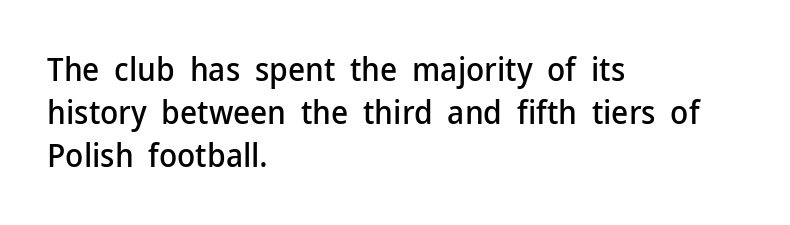
Q: Is the text italic (slanted)? A: No, it is upright.
Q: Is the typeface a serif or a sans-serif typeface? A: Sans-serif.
Q: Is the text underlined? A: No.
Q: How is the paragraph aligned? A: Left-aligned.
Q: Is the spacing between letters normal or unusually wide? A: Normal.
Q: Is the spacing between lines tight, normal or loose? A: Normal.
Q: Width (condensed, normal, or wide)? A: Normal.
Q: Stroke contrast? A: Low.
Q: x-height? A: Medium.
Q: Monospaced? A: No.
